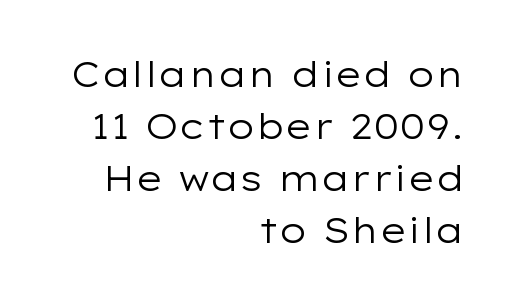
The image shows 35 px regular-weight, wide sans-serif type, upright; set right-aligned, normal line spacing (1.49x), normal letter spacing, not underlined; low stroke contrast and a medium x-height.
